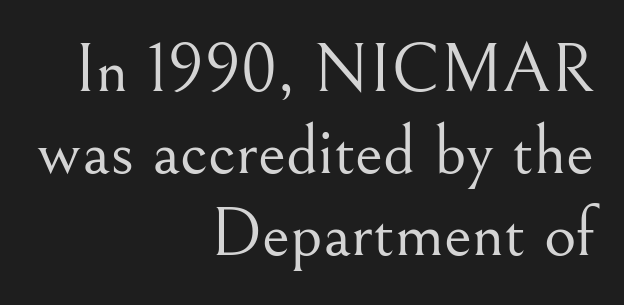
{"serif": "yes", "italic": "no", "bold": "no", "weight": "light", "width": "normal", "stroke_contrast": "medium", "x_height": "small", "monospaced": "no", "underline": "no", "align": "right", "line_spacing_ratio": 1.17, "letter_spacing": "normal", "letter_spacing_em": 0.0, "glyph_px": 70}
